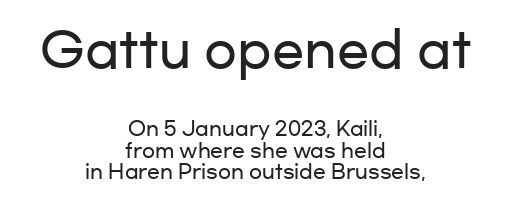
Q: Is the text italic (slanted)? A: No, it is upright.
Q: Is the typeface a serif or a sans-serif typeface? A: Sans-serif.
Q: Is the text underlined? A: No.
Q: How is the paragraph aligned? A: Centered.
Q: Is the spacing between letters normal or unusually wide? A: Normal.
Q: Is the spacing between lines tight, normal or loose? A: Tight.
Q: Which block of text is set in a larger size, the first (top) or the second (bottom)? A: The first (top) one.
Q: Width (condensed, normal, or wide)? A: Wide.
Q: Stroke contrast? A: Low.
Q: x-height? A: Medium.
Q: Monospaced? A: No.
